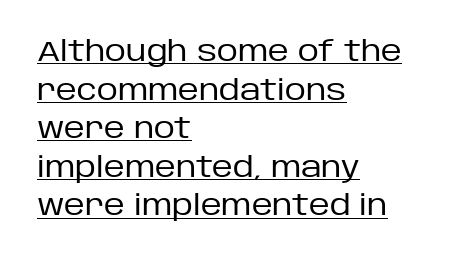
The image shows 29 px regular-weight sans-serif type, upright; set left-aligned, normal line spacing (1.33x), normal letter spacing, underlined; low stroke contrast and a large x-height.
